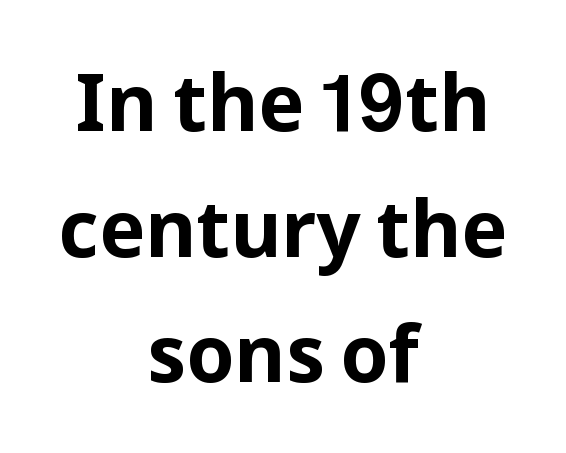
Rows of type keep a routine distance in the vertical direction. You'd pick this weight for a headline — it's a proper bold. Each word holds together tightly as a unit, with standard inter-letter gaps. Underline: absent. Varying glyph widths throughout — classic text-font behaviour. Type style note: lacks serifs.
